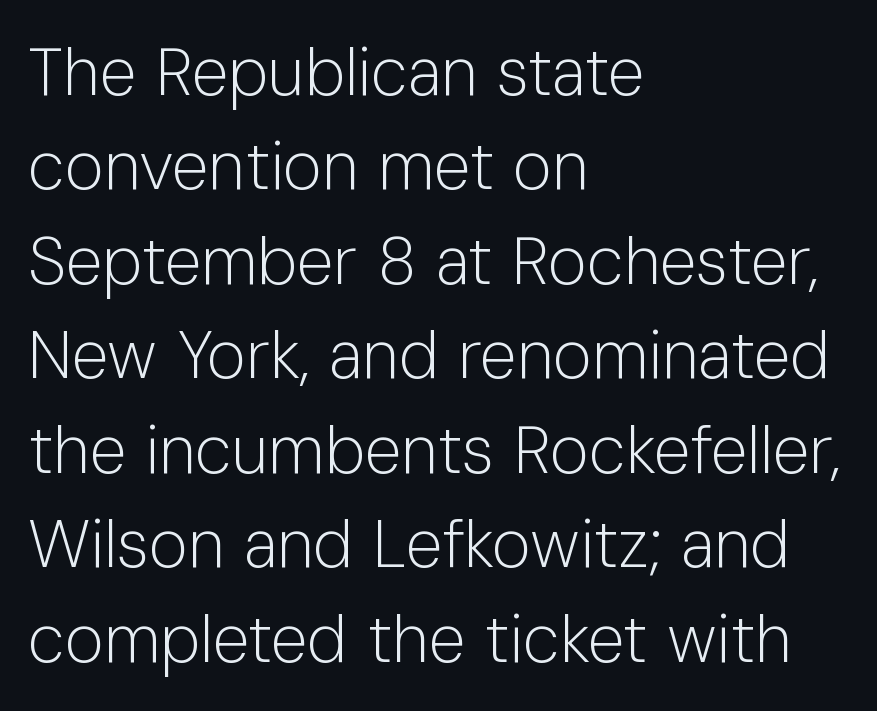
Spacing verdict: proportional, widths tailored to each character. Nobody touched the tracking dial on this one. These glyphs show unthickened strokes, regular width or finer. Are there feet on the stems? There aren't — it's a sans. Teacher's note: observe the even left margin — that is flush-left alignment.
